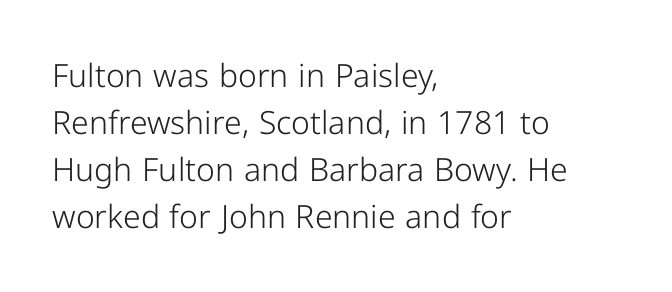
{"serif": "no", "italic": "no", "bold": "no", "weight": "light", "width": "normal", "stroke_contrast": "low", "x_height": "medium", "monospaced": "no", "underline": "no", "align": "left", "line_spacing": "normal", "line_spacing_ratio": 1.47, "letter_spacing": "normal", "letter_spacing_em": 0.0, "glyph_px": 32}
